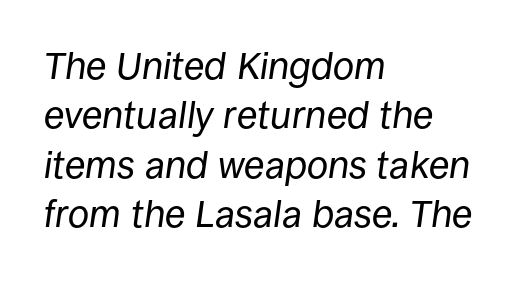
The image shows 38 px regular-weight type, italic (leaning right); set left-aligned, normal line spacing (1.3x), normal letter spacing, not underlined; low stroke contrast and a large x-height.
